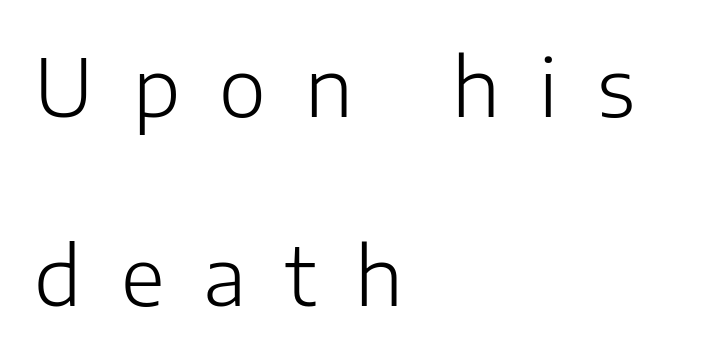
{"serif": "no", "italic": "no", "bold": "no", "weight": "light", "width": "normal", "stroke_contrast": "low", "x_height": "medium", "monospaced": "no", "underline": "no", "align": "left", "line_spacing": "loose", "line_spacing_ratio": 2.36, "letter_spacing": "wide", "letter_spacing_em": 0.49, "glyph_px": 80}
